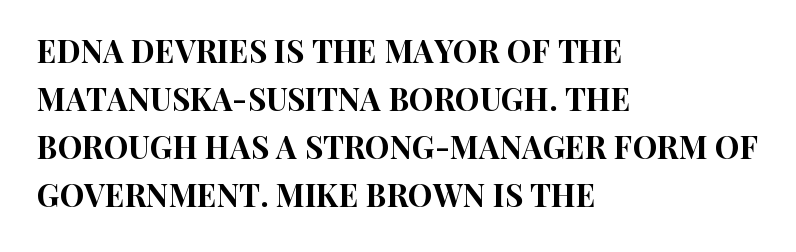
Q: Is the text italic (slanted)? A: No, it is upright.
Q: Is the typeface a serif or a sans-serif typeface? A: Sans-serif.
Q: Is the text underlined? A: No.
Q: How is the paragraph aligned? A: Left-aligned.
Q: Is the spacing between letters normal or unusually wide? A: Normal.
Q: Is the spacing between lines tight, normal or loose? A: Normal.
Q: Width (condensed, normal, or wide)? A: Condensed.
Q: Stroke contrast? A: High.
Q: x-height? A: Large.
Q: Monospaced? A: No.
